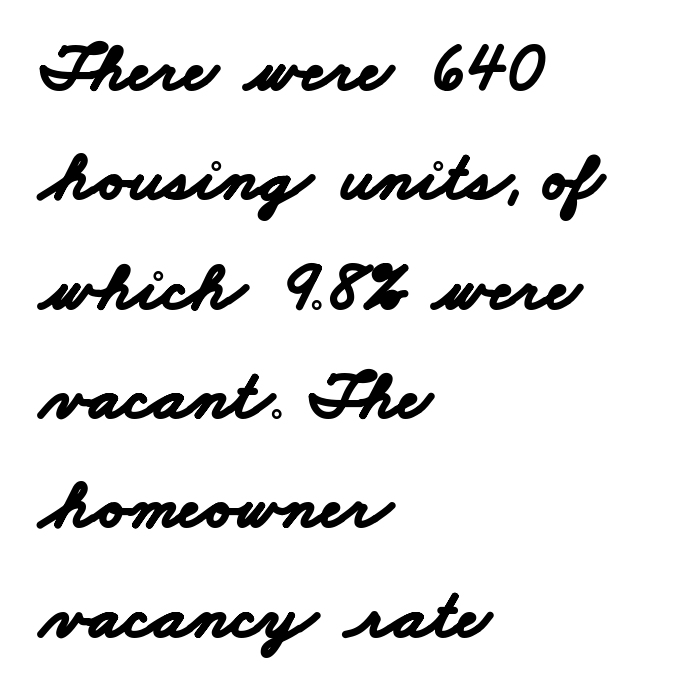
Has an underline been added? It has not. Weight: bold. Does extra space separate the letters? No, they use regular spacing. Check where the strokes stop: nothing finishes them off — pure sans.
